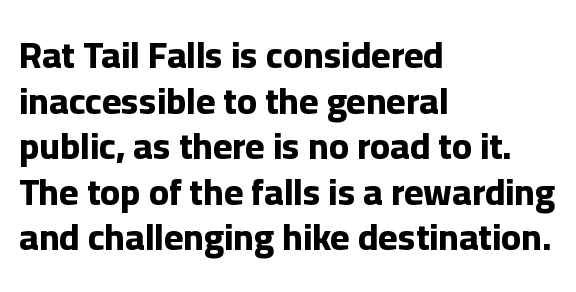
The image shows 37 px bold sans-serif type, upright; set left-aligned, line spacing 1.23x, normal letter spacing, not underlined; low stroke contrast and a medium x-height.
